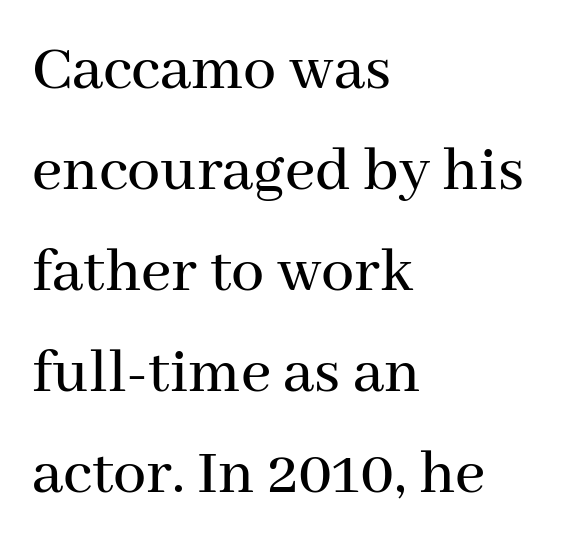
Q: Is the text italic (slanted)? A: No, it is upright.
Q: Is the typeface a serif or a sans-serif typeface? A: Serif.
Q: Is the text underlined? A: No.
Q: How is the paragraph aligned? A: Left-aligned.
Q: Is the spacing between letters normal or unusually wide? A: Normal.
Q: Is the spacing between lines tight, normal or loose? A: Normal.
Q: Width (condensed, normal, or wide)? A: Normal.
Q: Stroke contrast? A: Medium.
Q: x-height? A: Medium.
Q: Monospaced? A: No.
